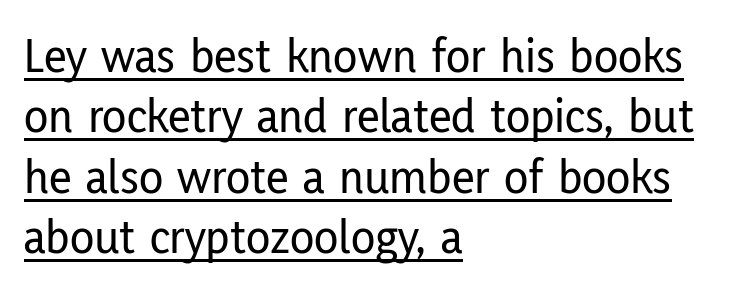
All the whitespace from short lines collects on the right. This sample has the flowing, uneven cadence of proportional lettering. Decoration check: the copy is underlined. The horizontal fit of the characters is conventional and even.
